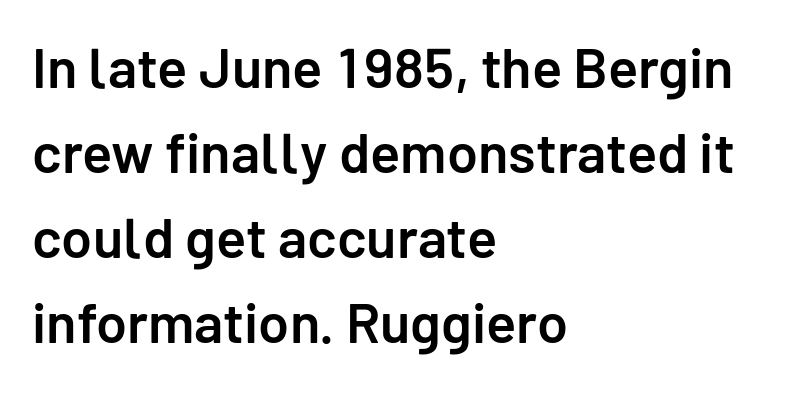
The image shows 56 px semibold sans-serif type, upright; set left-aligned, normal line spacing (1.52x), normal letter spacing, not underlined; low stroke contrast and a medium x-height.
